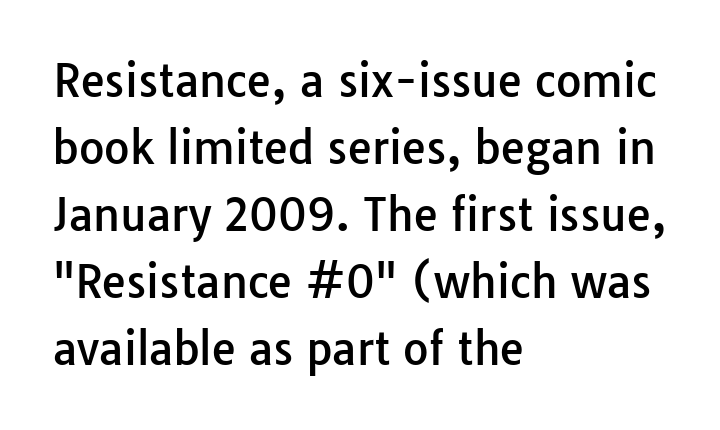
I'd call this a sans setting — the letters go barefoot. The passage shown stacks its lines at a standard gap. Spacing between characters is what you'd get straight out of the box. This is the regular roman posture of the typeface. The rendering uses natural spacing where letterforms have individual widths.
